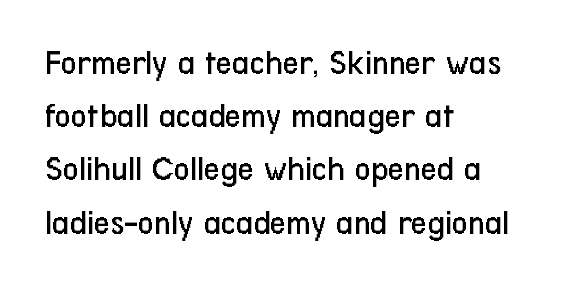
The image shows 35 px regular-weight, condensed sans-serif type, upright; set left-aligned, normal line spacing (1.52x), normal letter spacing, not underlined; low stroke contrast and a medium x-height.
